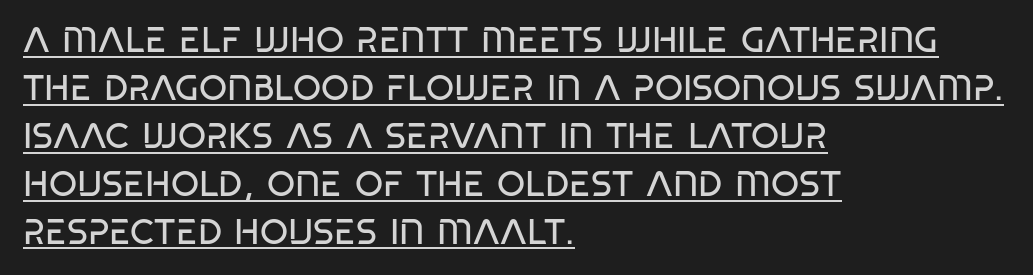
The image shows 36 px regular-weight, condensed sans-serif type, upright; set left-aligned, normal line spacing (1.33x), normal letter spacing, underlined; low stroke contrast and a large x-height.
